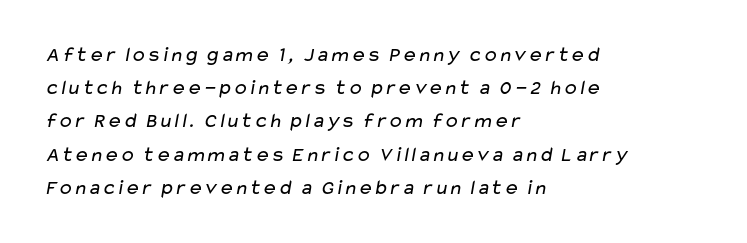
Words appear dense and cohesive because spacing is normal. Ink coverage per letter is moderate at most. A bare baseline throughout the passage. One-word summary of the alignment: left. Baseline-to-baseline distance is the conventional proportion of letter height.
